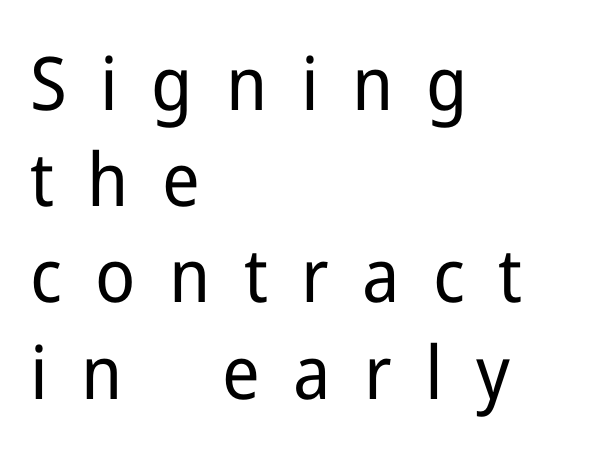
What kind of face is this? One without serifs — a sans. Has an underline been added? It has not. Each letter keeps its own natural width here, so spacing adapts to shape. The paragraph shown leans on its left margin. There is plenty of visible air inserted between adjacent glyphs.
